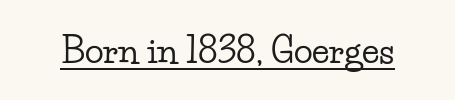
The image shows 35 px wide serif type, upright; set normal letter spacing, underlined; low stroke contrast and a small x-height.
